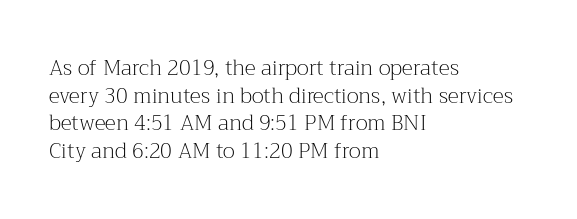
{"italic": "no", "bold": "no", "underline": "no", "align": "left", "line_spacing": "normal", "line_spacing_ratio": 1.31, "letter_spacing": "normal", "letter_spacing_em": 0.0, "glyph_px": 21}
